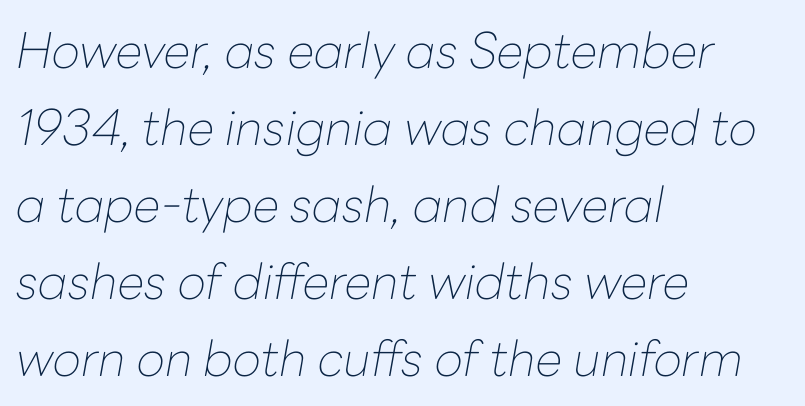
Descenders hang freely into open space. The letters sit at their default tracking, neither squeezed nor spread. Leftover space on each line is placed entirely after the last word. These lines are rendered in a variable-pitch font.
